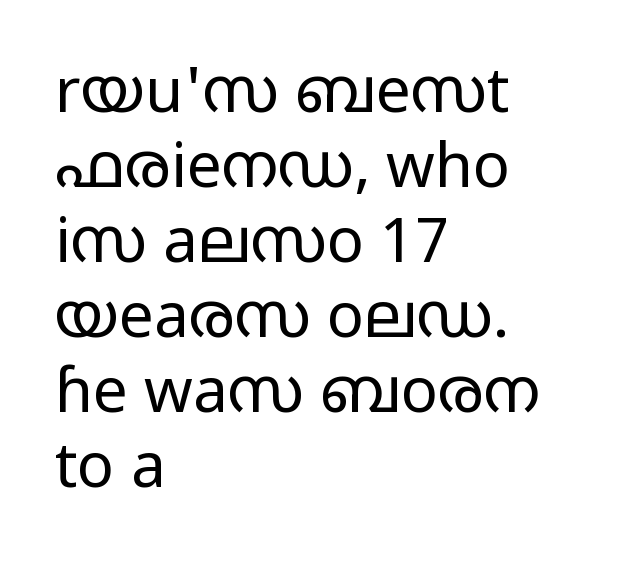
Q: Is the text bold? A: No.
Q: Is the text italic (slanted)? A: No, it is upright.
Q: Is the typeface a serif or a sans-serif typeface? A: Sans-serif.
Q: Is the text underlined? A: No.
Q: How is the paragraph aligned? A: Left-aligned.
Q: Is the spacing between letters normal or unusually wide? A: Normal.
Q: Width (condensed, normal, or wide)? A: Wide.
Q: Stroke contrast? A: Low.
Q: x-height? A: Medium.
Q: Monospaced? A: No.
